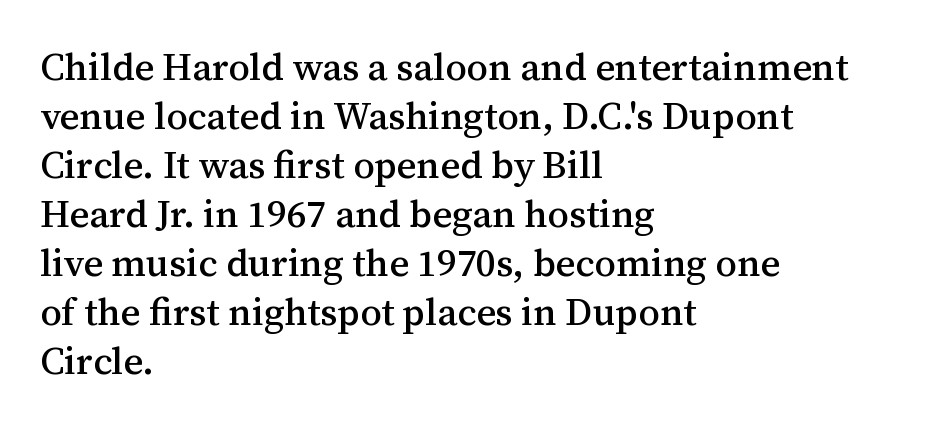
Q: Is the text italic (slanted)? A: No, it is upright.
Q: Is the typeface a serif or a sans-serif typeface? A: Serif.
Q: Is the text underlined? A: No.
Q: How is the paragraph aligned? A: Left-aligned.
Q: Is the spacing between letters normal or unusually wide? A: Normal.
Q: Is the spacing between lines tight, normal or loose? A: Normal.
Q: Width (condensed, normal, or wide)? A: Normal.
Q: Stroke contrast? A: Medium.
Q: x-height? A: Medium.
Q: Monospaced? A: No.
